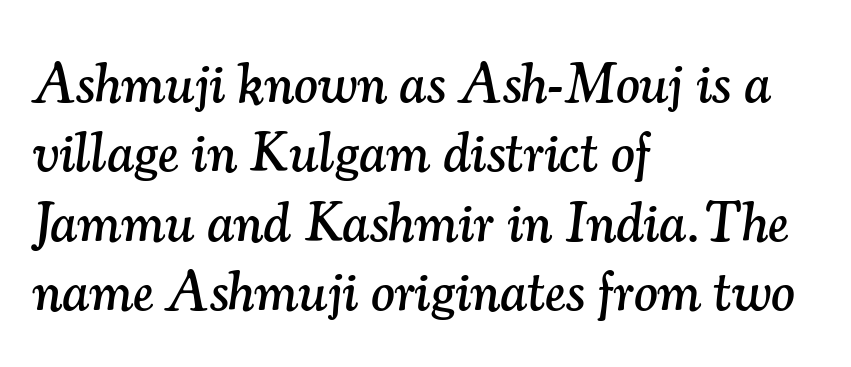
{"serif": "yes", "italic": "yes", "lean": "right", "slant_degrees": 7, "width": "normal", "stroke_contrast": "medium", "x_height": "small", "monospaced": "no", "underline": "no", "align": "left", "line_spacing_ratio": 1.24, "letter_spacing": "normal", "letter_spacing_em": 0.0, "glyph_px": 56}
